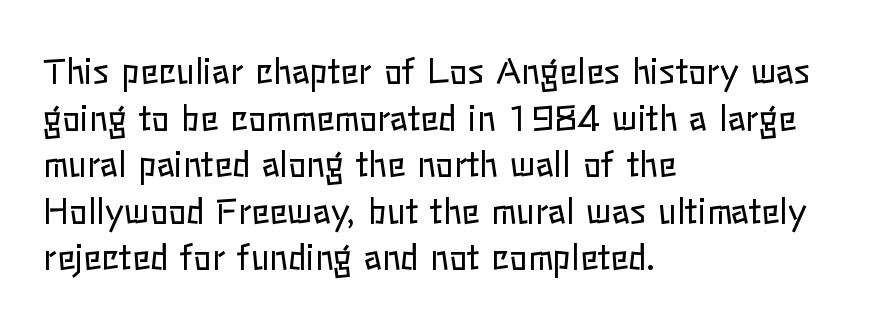
This sample is left-justified, so line endings fall wherever the words run out. The passage shown stacks its lines at a standard gap. Every character sits straight up, as roman type does. No letter is thick-stroked: the sample isn't bold. The line texture is even and compact thanks to regular tracking.
